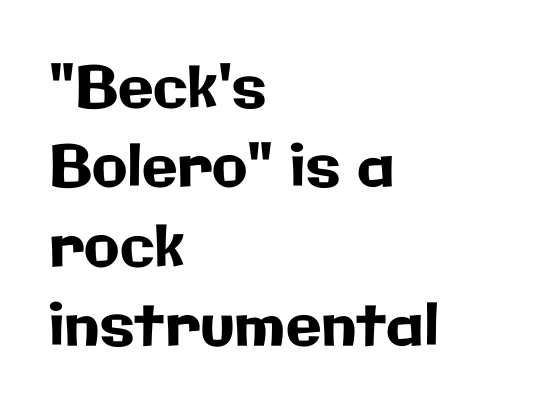
Q: Is the text italic (slanted)? A: No, it is upright.
Q: Is the typeface a serif or a sans-serif typeface? A: Sans-serif.
Q: Is the text underlined? A: No.
Q: How is the paragraph aligned? A: Left-aligned.
Q: Is the spacing between letters normal or unusually wide? A: Normal.
Q: Is the spacing between lines tight, normal or loose? A: Normal.
Q: Width (condensed, normal, or wide)? A: Normal.
Q: Stroke contrast? A: Low.
Q: x-height? A: Medium.
Q: Monospaced? A: No.
